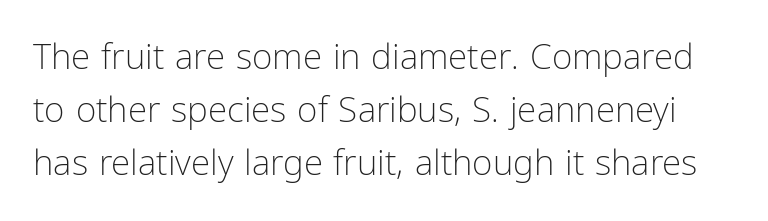
Q: Is the text bold? A: No.
Q: Is the text italic (slanted)? A: No, it is upright.
Q: Is the typeface a serif or a sans-serif typeface? A: Sans-serif.
Q: Is the text underlined? A: No.
Q: Is the spacing between letters normal or unusually wide? A: Normal.
Q: Is the spacing between lines tight, normal or loose? A: Normal.
Q: Width (condensed, normal, or wide)? A: Condensed.
Q: Stroke contrast? A: Low.
Q: x-height? A: Medium.
Q: Monospaced? A: No.
